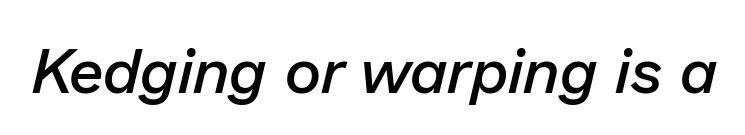
{"italic": "yes", "lean": "right", "slant_degrees": 13, "bold": "semi", "weight": "semibold", "width": "normal", "stroke_contrast": "low", "x_height": "medium", "monospaced": "no", "underline": "no", "letter_spacing": "normal", "letter_spacing_em": 0.0, "glyph_px": 63}
